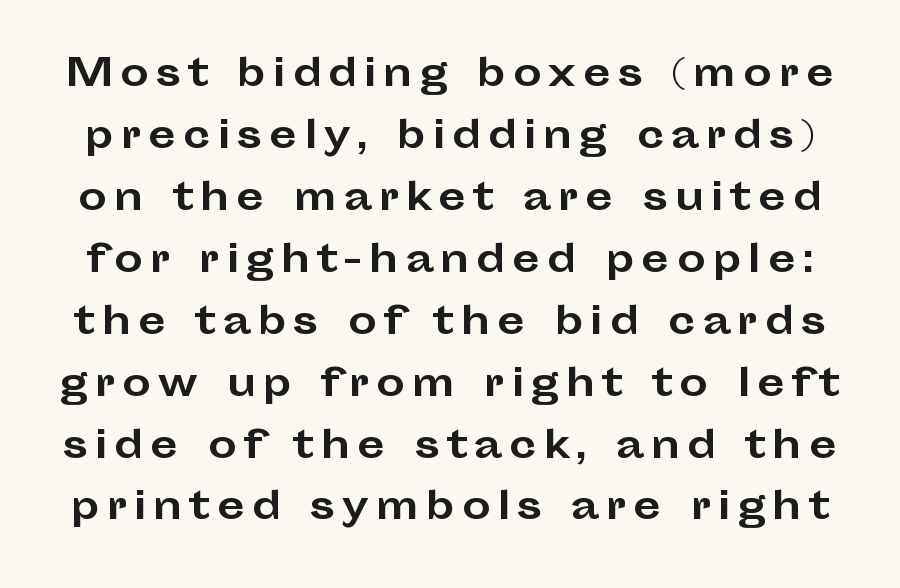
Q: Is the text bold? A: Yes.
Q: Is the text italic (slanted)? A: No, it is upright.
Q: Is the typeface a serif or a sans-serif typeface? A: Sans-serif.
Q: Is the text underlined? A: No.
Q: Width (condensed, normal, or wide)? A: Wide.
Q: Stroke contrast? A: Low.
Q: x-height? A: Medium.
Q: Monospaced? A: No.
